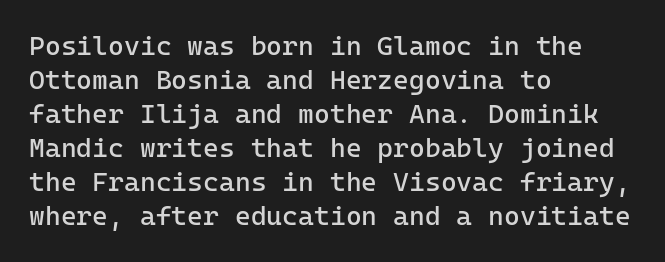
Q: Is the text bold? A: No.
Q: Is the text italic (slanted)? A: No, it is upright.
Q: Is the text underlined? A: No.
Q: How is the paragraph aligned? A: Left-aligned.
Q: Is the spacing between letters normal or unusually wide? A: Normal.
Q: Is the spacing between lines tight, normal or loose? A: Normal.
